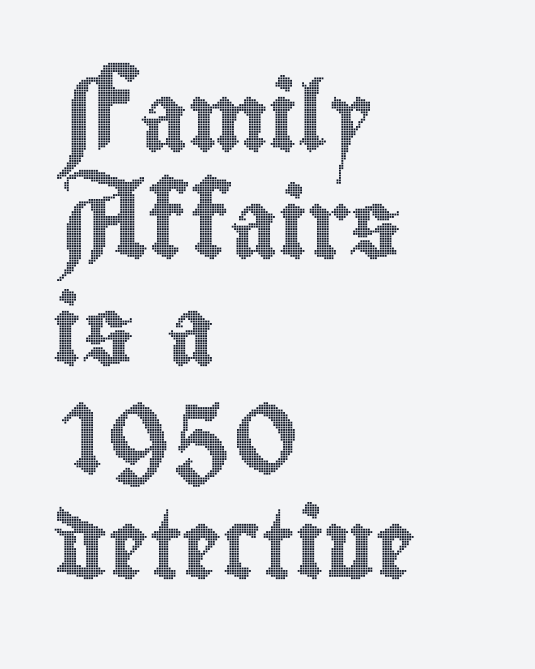
Q: Is the text italic (slanted)? A: No, it is upright.
Q: Is the text underlined? A: No.
Q: How is the paragraph aligned? A: Left-aligned.
Q: Is the spacing between letters normal or unusually wide? A: Normal.
Q: Is the spacing between lines tight, normal or loose? A: Normal.
Q: Width (condensed, normal, or wide)? A: Condensed.
Q: x-height? A: Small.
Q: Monospaced? A: No.
